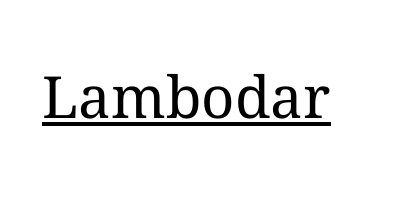
Honestly, the underline is the first thing you notice here. Heft: none added — not bold. Do the letters lean? They stand straight. Standard letterfit; no display-style spreading of the glyphs. The rendering shows small feet on the letterforms — a serif design.
